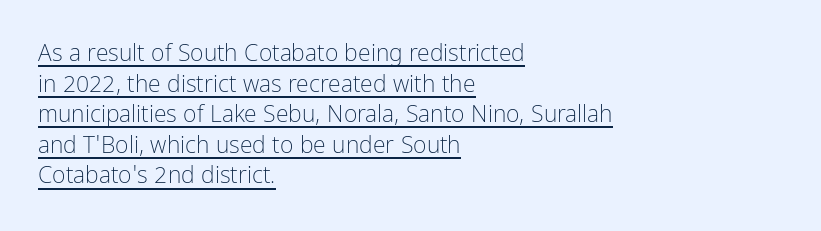
A typographer would call this underscored text. Evenly set lines give the paragraph a standard silhouette. Line starts are locked; line ends wander. Every character sits straight up, as roman type does.
